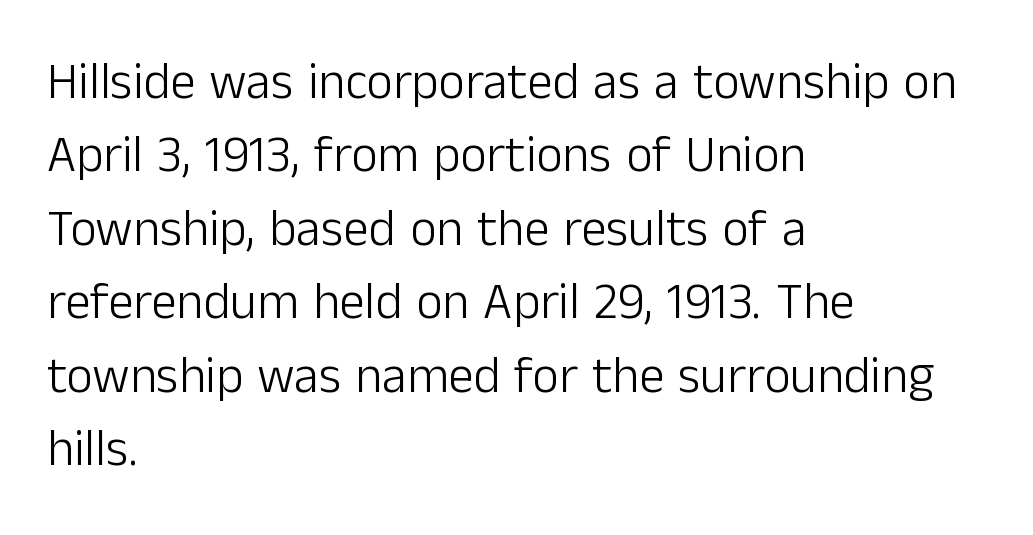
Q: Is the text bold? A: No.
Q: Is the text italic (slanted)? A: No, it is upright.
Q: Is the typeface a serif or a sans-serif typeface? A: Sans-serif.
Q: Is the text underlined? A: No.
Q: How is the paragraph aligned? A: Left-aligned.
Q: Is the spacing between letters normal or unusually wide? A: Normal.
Q: Is the spacing between lines tight, normal or loose? A: Normal.
Q: Width (condensed, normal, or wide)? A: Normal.
Q: Stroke contrast? A: Low.
Q: x-height? A: Medium.
Q: Monospaced? A: No.
